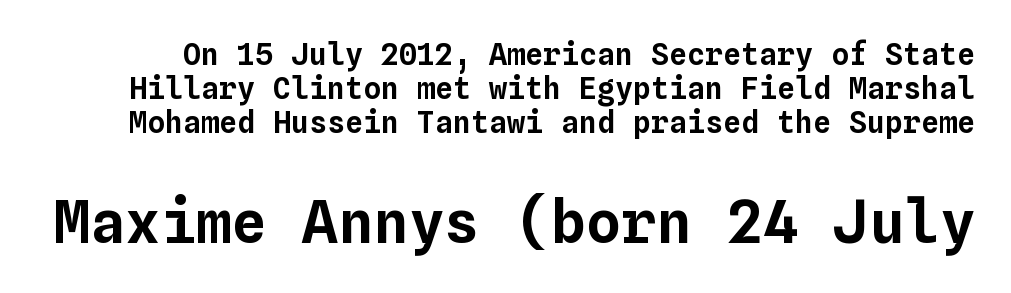
Q: Is the text italic (slanted)? A: No, it is upright.
Q: Is the text underlined? A: No.
Q: Is the spacing between letters normal or unusually wide? A: Normal.
Q: Is the spacing between lines tight, normal or loose? A: Tight.
Q: Which block of text is set in a larger size, the first (top) or the second (bottom)? A: The second (bottom) one.
Q: Width (condensed, normal, or wide)? A: Normal.
Q: Stroke contrast? A: Low.
Q: x-height? A: Medium.
Q: Monospaced? A: Yes.
